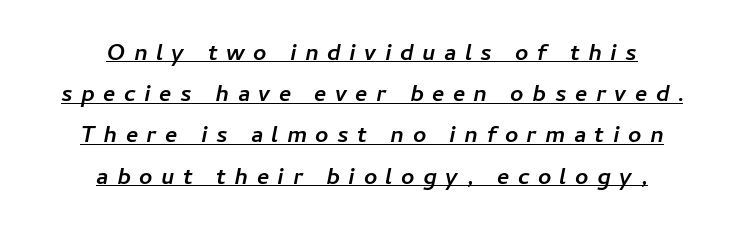
{"serif": "no", "width": "normal", "stroke_contrast": "low", "x_height": "medium", "monospaced": "no", "underline": "yes", "align": "center", "line_spacing": "normal", "line_spacing_ratio": 1.42, "letter_spacing": "wide", "letter_spacing_em": 0.29, "glyph_px": 29}
